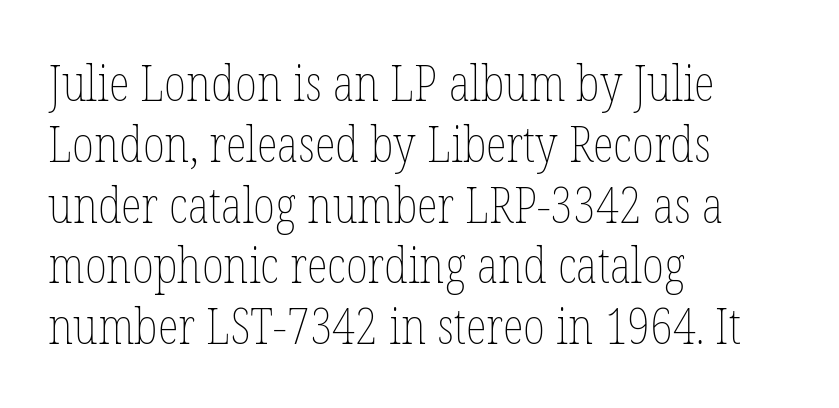
{"italic": "no", "bold": "no", "weight": "thin", "width": "condensed", "stroke_contrast": "low", "x_height": "medium", "monospaced": "no", "underline": "no", "align": "left", "line_spacing_ratio": 1.24, "letter_spacing": "normal", "letter_spacing_em": 0.0, "glyph_px": 49}
